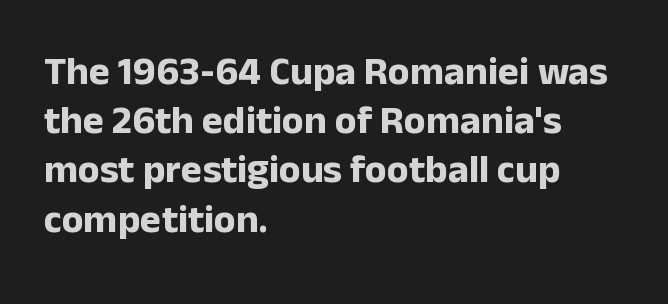
The image shows 40 px bold sans-serif type, upright; set left-aligned, line spacing 1.23x, normal letter spacing, not underlined; low stroke contrast and a medium x-height.
